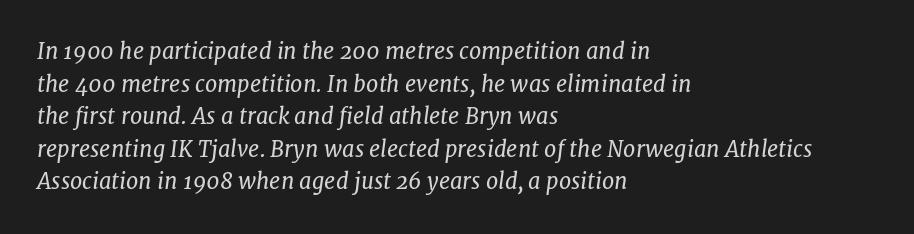
Q: Is the text bold? A: No.
Q: Is the text italic (slanted)? A: Yes, it leans right by about 7 degrees.
Q: Is the text underlined? A: No.
Q: How is the paragraph aligned? A: Left-aligned.
Q: Is the spacing between letters normal or unusually wide? A: Normal.
Q: Is the spacing between lines tight, normal or loose? A: Normal.
